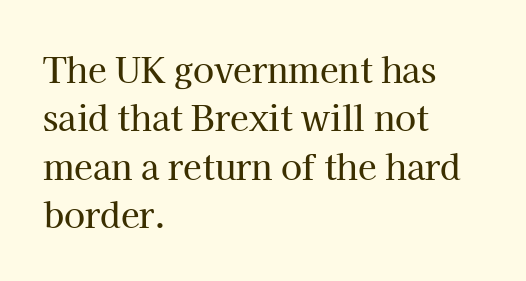
Q: Is the text italic (slanted)? A: No, it is upright.
Q: Is the typeface a serif or a sans-serif typeface? A: Serif.
Q: Is the text underlined? A: No.
Q: How is the paragraph aligned? A: Left-aligned.
Q: Is the spacing between letters normal or unusually wide? A: Normal.
Q: Is the spacing between lines tight, normal or loose? A: Normal.
Q: Width (condensed, normal, or wide)? A: Normal.
Q: Stroke contrast? A: High.
Q: x-height? A: Medium.
Q: Monospaced? A: No.
